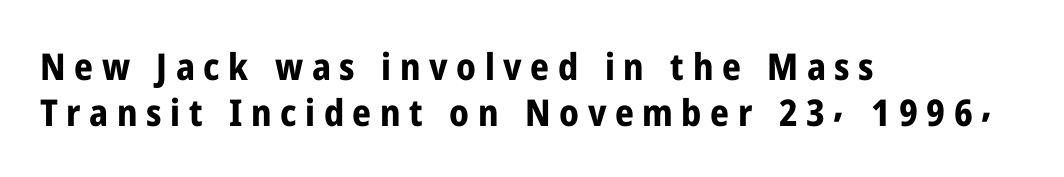
Q: Is the text bold? A: Yes.
Q: Is the text italic (slanted)? A: No, it is upright.
Q: Is the typeface a serif or a sans-serif typeface? A: Sans-serif.
Q: Is the text underlined? A: No.
Q: How is the paragraph aligned? A: Left-aligned.
Q: Is the spacing between letters normal or unusually wide? A: Unusually wide.
Q: Width (condensed, normal, or wide)? A: Condensed.
Q: Stroke contrast? A: Low.
Q: x-height? A: Medium.
Q: Monospaced? A: No.
